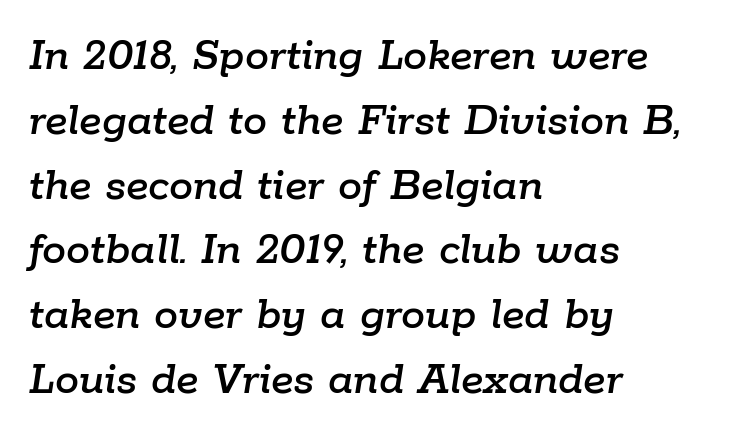
The image shows 48 px text type, italic (leaning right); set left-aligned, normal line spacing (1.35x), normal letter spacing, not underlined; low stroke contrast and a medium x-height.
